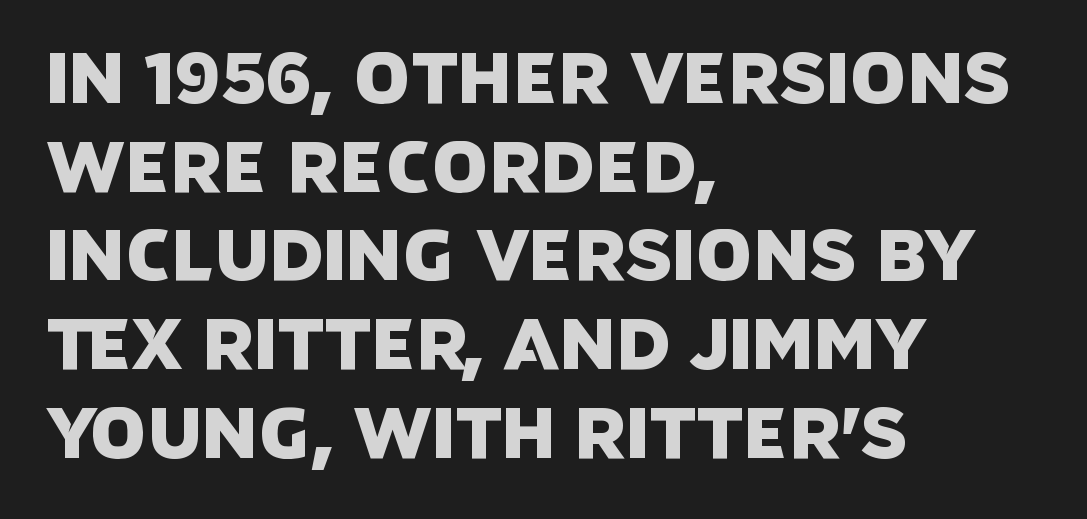
Q: Is the typeface a serif or a sans-serif typeface? A: Sans-serif.
Q: Is the text underlined? A: No.
Q: How is the paragraph aligned? A: Left-aligned.
Q: Is the spacing between letters normal or unusually wide? A: Normal.
Q: Is the spacing between lines tight, normal or loose? A: Normal.
Q: Width (condensed, normal, or wide)? A: Normal.
Q: Stroke contrast? A: Low.
Q: x-height? A: Large.
Q: Monospaced? A: No.
